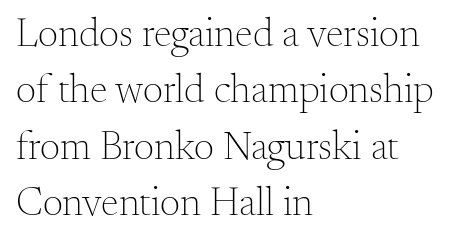
Q: Is the text bold? A: No.
Q: Is the text italic (slanted)? A: No, it is upright.
Q: Is the typeface a serif or a sans-serif typeface? A: Serif.
Q: Is the text underlined? A: No.
Q: How is the paragraph aligned? A: Left-aligned.
Q: Is the spacing between letters normal or unusually wide? A: Normal.
Q: Is the spacing between lines tight, normal or loose? A: Normal.
Q: Width (condensed, normal, or wide)? A: Normal.
Q: Stroke contrast? A: Medium.
Q: x-height? A: Small.
Q: Monospaced? A: No.
